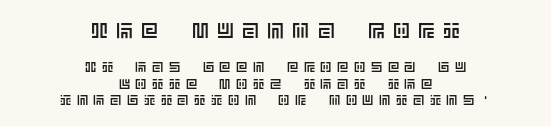
Tracking here is generous; glyphs stand well apart from one another. Vertical strokes here are truly vertical. The typesetter chose a symmetrical, centered arrangement here. Glance below the letters and you will spot only blank space.
